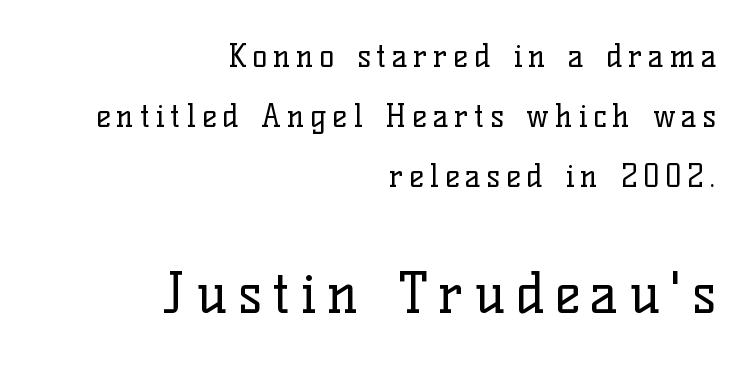
{"serif": "yes", "italic": "no", "bold": "no", "weight": "regular", "width": "normal", "stroke_contrast": "low", "x_height": "medium", "monospaced": "no", "underline": "no", "align": "right", "line_spacing": "loose", "line_spacing_ratio": 1.93, "larger_block": "second", "size_ratio": 1.77, "glyph_px": 55}
